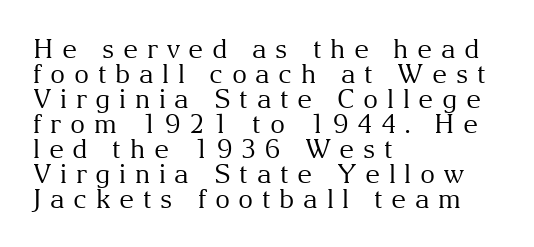
{"italic": "no", "bold": "no", "underline": "no", "align": "left", "line_spacing": "tight", "line_spacing_ratio": 0.96, "letter_spacing": "wide", "letter_spacing_em": 0.33, "glyph_px": 26}
